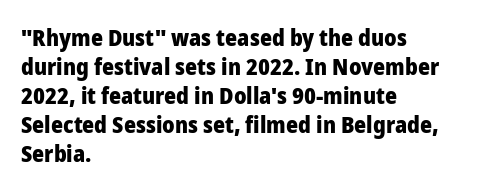
The typography opts for an upright posture over an oblique one. What weight is shown? A full bold with thick strokes. How would I describe the line gaps? Plain and ordinary. Each line starts at the same left margin while the right side varies.
